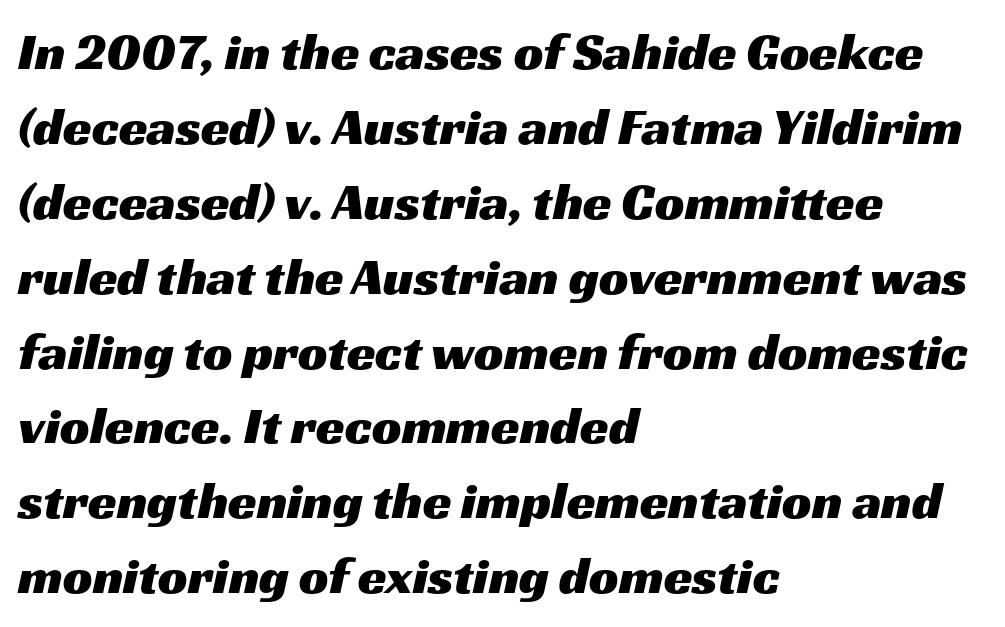
{"serif": "no", "width": "wide", "stroke_contrast": "medium", "x_height": "medium", "monospaced": "no", "underline": "no", "align": "left", "line_spacing": "normal", "line_spacing_ratio": 1.44, "letter_spacing": "normal", "letter_spacing_em": 0.0, "glyph_px": 52}
